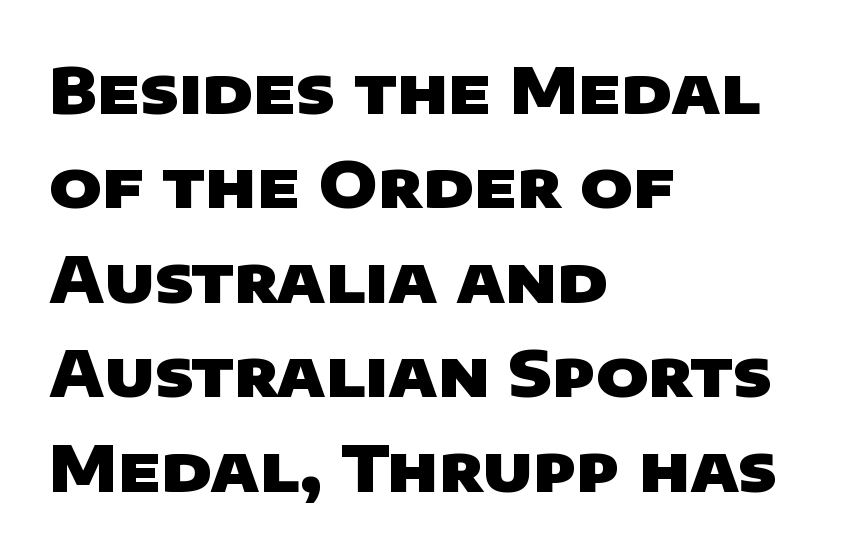
The image shows 63 px heavy, wide sans-serif type; set left-aligned, normal line spacing (1.5x), normal letter spacing, not underlined; low stroke contrast and a large x-height.
